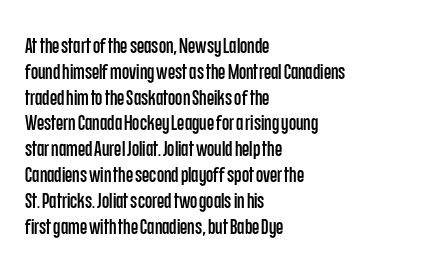
{"italic": "no", "underline": "no", "align": "left", "line_spacing_ratio": 1.23, "letter_spacing": "normal", "letter_spacing_em": 0.0, "glyph_px": 21}
